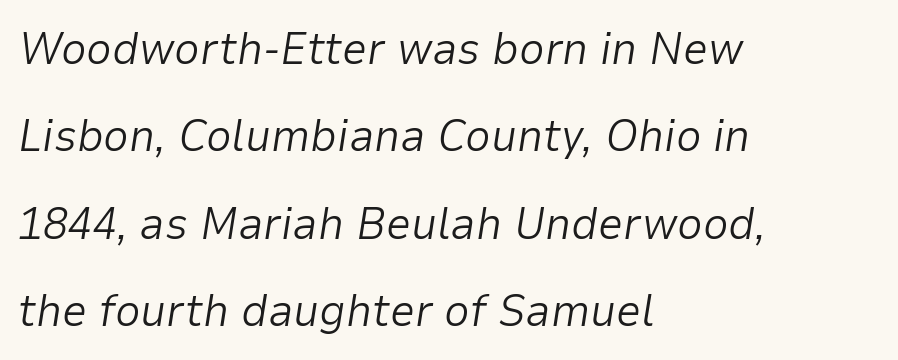
Q: Is the text bold? A: No.
Q: Is the text italic (slanted)? A: Yes, it leans right by about 9 degrees.
Q: Is the text underlined? A: No.
Q: How is the paragraph aligned? A: Left-aligned.
Q: Is the spacing between letters normal or unusually wide? A: Normal.
Q: Is the spacing between lines tight, normal or loose? A: Loose.
Q: Width (condensed, normal, or wide)? A: Normal.
Q: Stroke contrast? A: Low.
Q: x-height? A: Medium.
Q: Monospaced? A: No.
